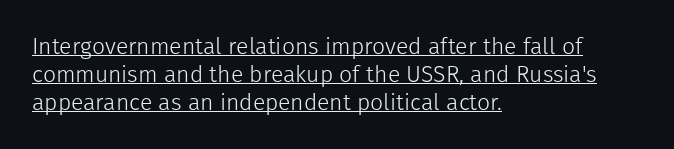
This sample uses an upright cut, with every glyph sitting square on the baseline. The type is set solid horizontally, with unmodified tracking. Nothing heavy about these letters — not bold at all. Like a heading marked for emphasis, these lines bear an underscore. One-word summary of the alignment: left.
